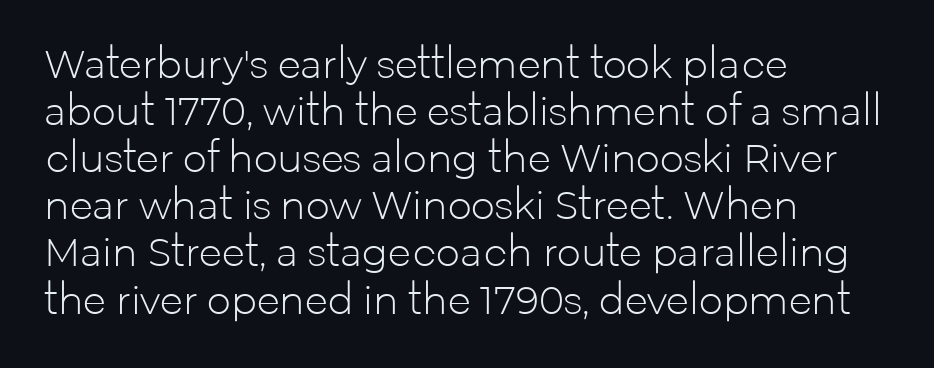
{"serif": "no", "italic": "no", "bold": "no", "weight": "light", "width": "normal", "stroke_contrast": "low", "x_height": "medium", "monospaced": "no", "underline": "no", "align": "left", "line_spacing_ratio": 1.24, "letter_spacing": "normal", "letter_spacing_em": 0.0, "glyph_px": 38}
